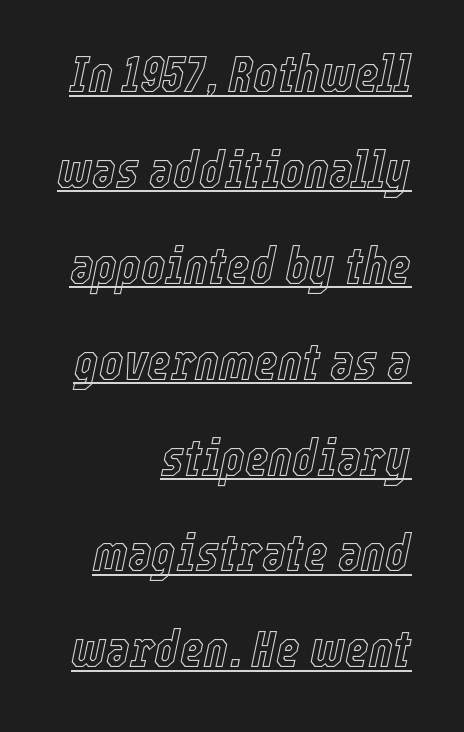
The image shows 51 px condensed type, italic (leaning right); set right-aligned, line spacing 1.88x, normal letter spacing, underlined; a medium x-height.
